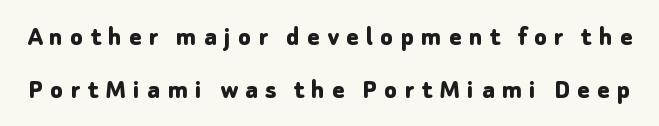
Q: Is the text bold? A: Yes.
Q: Is the text italic (slanted)? A: No, it is upright.
Q: Is the typeface a serif or a sans-serif typeface? A: Sans-serif.
Q: Is the text underlined? A: No.
Q: Is the spacing between letters normal or unusually wide? A: Unusually wide.
Q: Width (condensed, normal, or wide)? A: Normal.
Q: Stroke contrast? A: Low.
Q: x-height? A: Medium.
Q: Monospaced? A: No.
